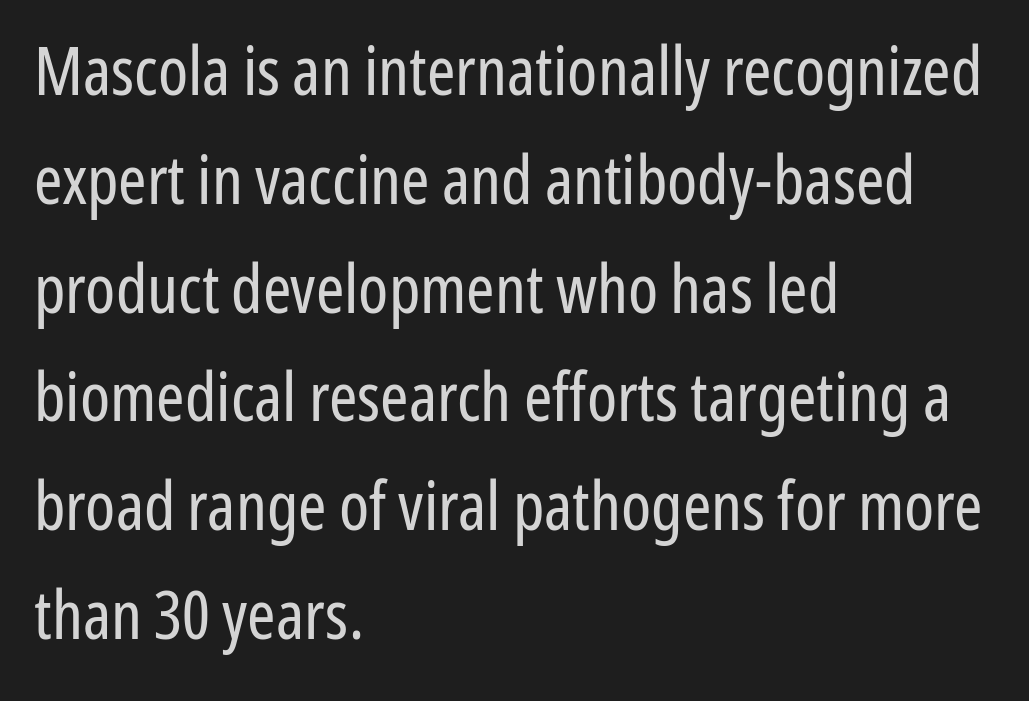
Summary of vertical rhythm: regular, with standard interline spacing. No heavy texture on the line: the type isn't bold. A typesetter would mark this as roman, not italic. The designer went with a sans here, leaving each stem footless.
